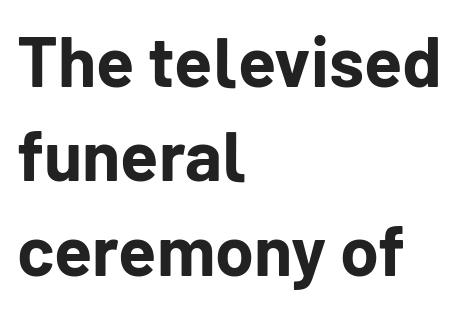
The image shows 70 px bold sans-serif type, upright; set left-aligned, normal line spacing (1.35x), normal letter spacing, not underlined; low stroke contrast and a medium x-height.
